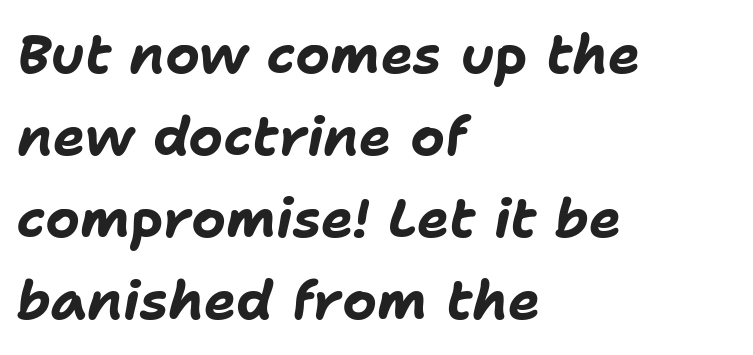
{"italic": "yes", "lean": "right", "slant_degrees": 11, "bold": "yes", "weight": "bold", "width": "normal", "stroke_contrast": "low", "x_height": "medium", "monospaced": "no", "underline": "no", "align": "left", "line_spacing": "normal", "line_spacing_ratio": 1.52, "letter_spacing": "normal", "letter_spacing_em": 0.0, "glyph_px": 54}
